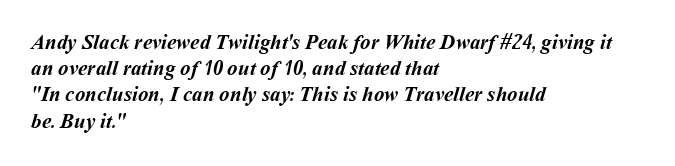
In CSS terms this would be text-align: left. Here the glyphs are tracked normally, forming tight word shapes. The zone under the glyphs is completely vacant. How would I describe the line gaps? Plain and ordinary. On the weight axis this lands at bold, roughly 700.
